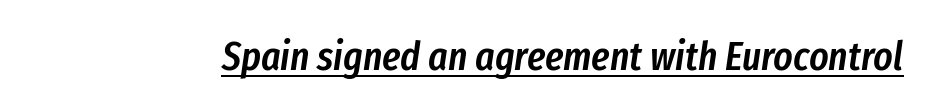
This is underlined copy, the kind a proofreader might mark for attention. In terms of weight, the rendering is demibold, just under bold. This rendering leaves character spacing at its baseline value. Character widths vary here, with narrow letters taking less room than wide ones.
